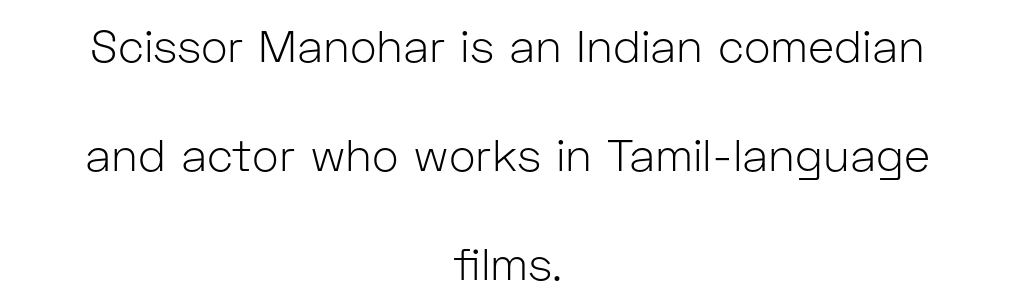
{"serif": "no", "italic": "no", "bold": "no", "weight": "light", "width": "normal", "stroke_contrast": "low", "x_height": "medium", "monospaced": "no", "underline": "no", "align": "center", "line_spacing": "loose", "line_spacing_ratio": 2.42, "letter_spacing": "normal", "letter_spacing_em": 0.0, "glyph_px": 45}
